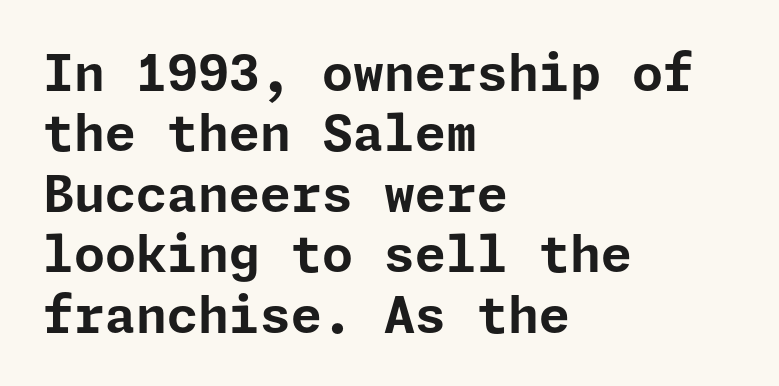
Q: Is the text bold? A: Yes.
Q: Is the text italic (slanted)? A: No, it is upright.
Q: Is the typeface a serif or a sans-serif typeface? A: Sans-serif.
Q: Is the text underlined? A: No.
Q: How is the paragraph aligned? A: Left-aligned.
Q: Is the spacing between letters normal or unusually wide? A: Normal.
Q: Width (condensed, normal, or wide)? A: Normal.
Q: Stroke contrast? A: Low.
Q: x-height? A: Medium.
